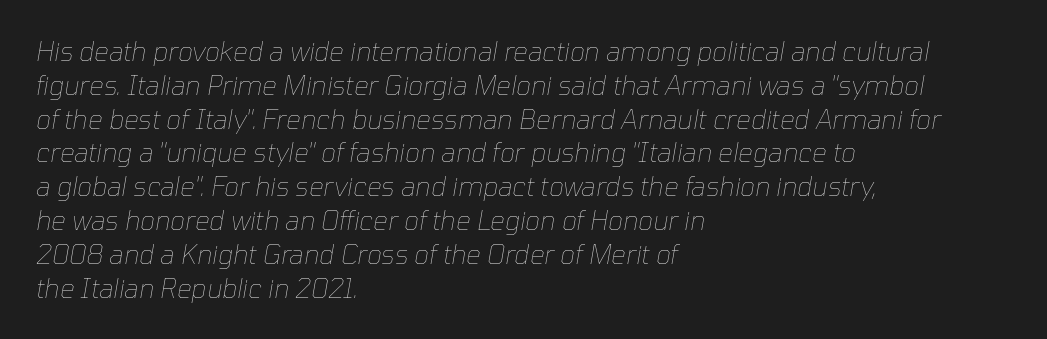
{"italic": "yes", "lean": "right", "slant_degrees": 10, "bold": "no", "underline": "no", "align": "left", "line_spacing": "normal", "line_spacing_ratio": 1.3, "letter_spacing": "normal", "letter_spacing_em": 0.0, "glyph_px": 26}
